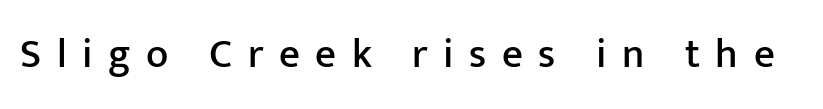
{"serif": "no", "italic": "no", "width": "normal", "stroke_contrast": "low", "x_height": "medium", "monospaced": "no", "underline": "no", "letter_spacing": "wide", "letter_spacing_em": 0.38, "glyph_px": 41}
